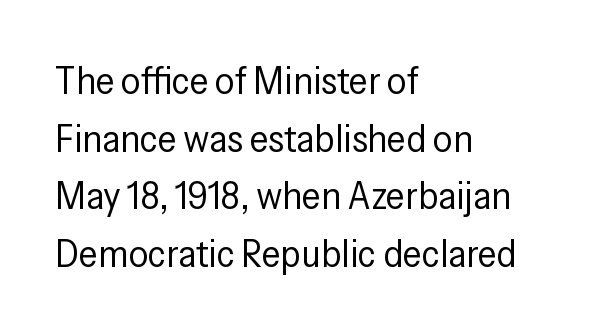
The image shows 39 px regular-weight, condensed sans-serif type, upright; set left-aligned, normal line spacing (1.48x), normal letter spacing, not underlined; low stroke contrast and a medium x-height.
